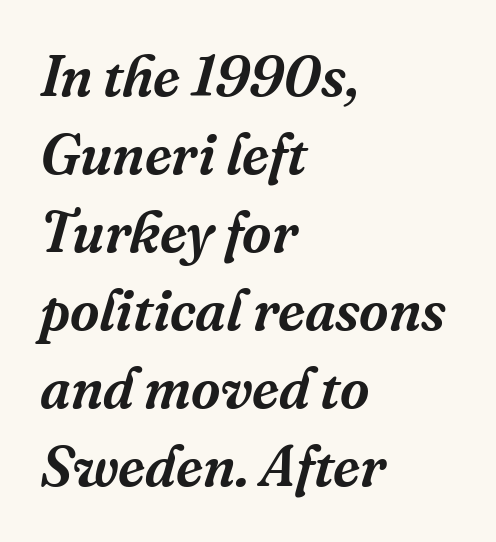
Q: Is the text italic (slanted)? A: Yes, it leans right by about 16 degrees.
Q: Is the typeface a serif or a sans-serif typeface? A: Serif.
Q: Is the text underlined? A: No.
Q: How is the paragraph aligned? A: Left-aligned.
Q: Is the spacing between letters normal or unusually wide? A: Normal.
Q: Is the spacing between lines tight, normal or loose? A: Normal.
Q: Width (condensed, normal, or wide)? A: Normal.
Q: Stroke contrast? A: Medium.
Q: x-height? A: Medium.
Q: Monospaced? A: No.
